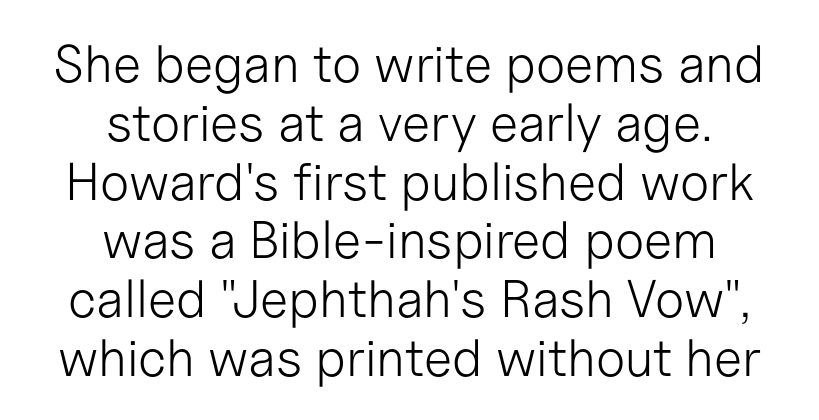
These lines are centered, leaving both edges ragged. In terms of posture, this sample is upright. Underlining? Definitely not there. This sample uses plain, unmodified letter spacing. Is the stroke heavy? The answer is a plain regular-or-lighter.
